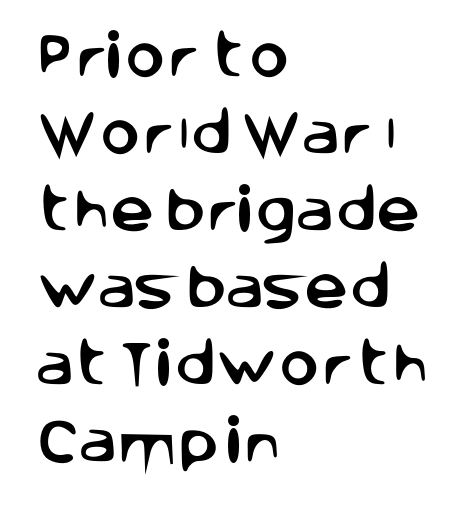
{"serif": "no", "italic": "no", "width": "normal", "stroke_contrast": "low", "x_height": "large", "monospaced": "no", "underline": "no", "align": "left", "line_spacing": "normal", "line_spacing_ratio": 1.57, "letter_spacing": "normal", "letter_spacing_em": 0.0, "glyph_px": 49}
